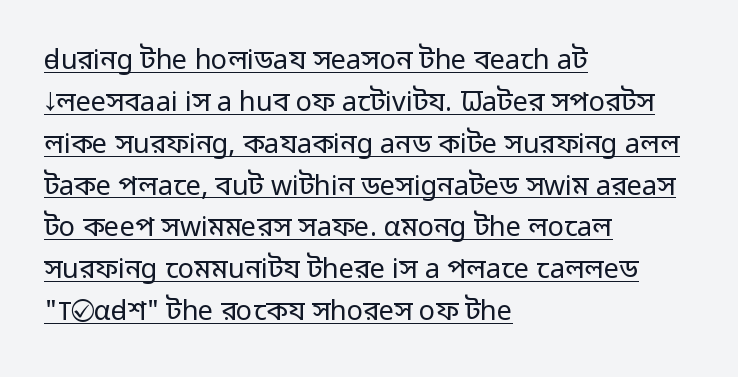
Quick note: not italic, upright. This sample uses plain, unmodified letter spacing. No extra ink here — the face is not bold. The words here are underlined.
